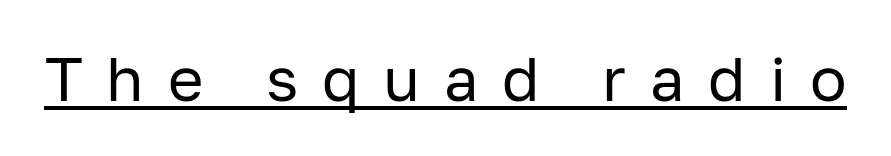
Q: Is the text bold? A: No.
Q: Is the text italic (slanted)? A: No, it is upright.
Q: Is the typeface a serif or a sans-serif typeface? A: Sans-serif.
Q: Is the text underlined? A: Yes.
Q: Is the spacing between letters normal or unusually wide? A: Unusually wide.
Q: Width (condensed, normal, or wide)? A: Normal.
Q: Stroke contrast? A: Low.
Q: x-height? A: Medium.
Q: Monospaced? A: No.
